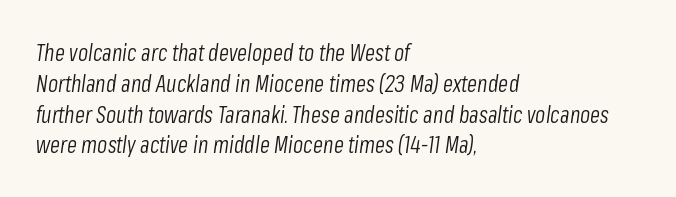
Q: Is the text bold? A: No.
Q: Is the text italic (slanted)? A: Yes, it leans right by about 8 degrees.
Q: Is the text underlined? A: No.
Q: How is the paragraph aligned? A: Left-aligned.
Q: Is the spacing between letters normal or unusually wide? A: Normal.
Q: Is the spacing between lines tight, normal or loose? A: Normal.
